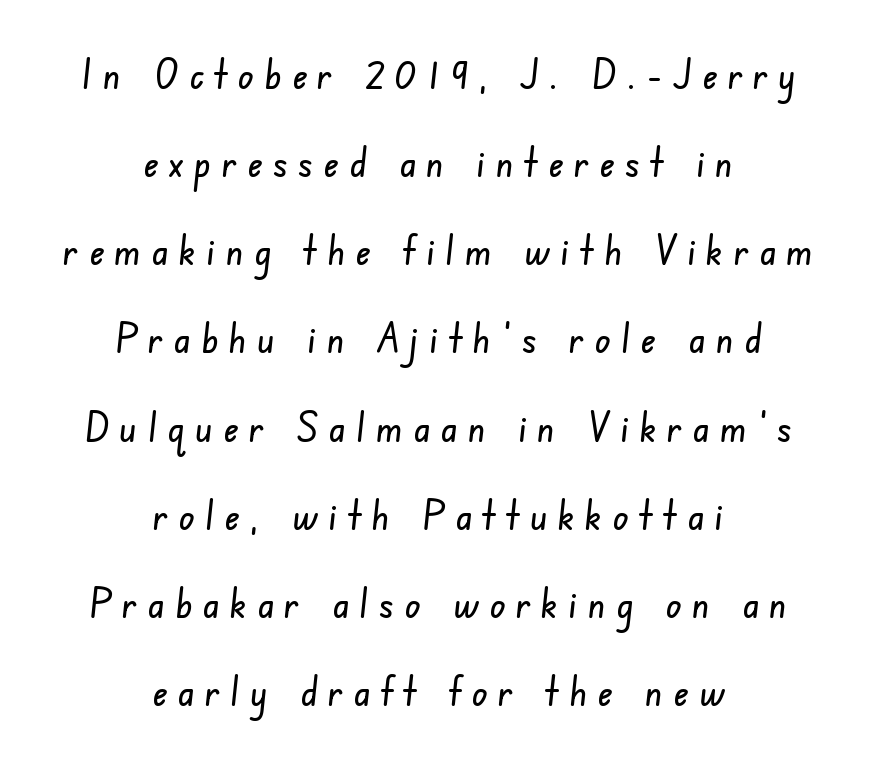
Q: Is the typeface a serif or a sans-serif typeface? A: Sans-serif.
Q: Is the text underlined? A: No.
Q: How is the paragraph aligned? A: Centered.
Q: Is the spacing between letters normal or unusually wide? A: Unusually wide.
Q: Is the spacing between lines tight, normal or loose? A: Loose.
Q: Width (condensed, normal, or wide)? A: Condensed.
Q: Stroke contrast? A: Low.
Q: x-height? A: Small.
Q: Monospaced? A: No.
